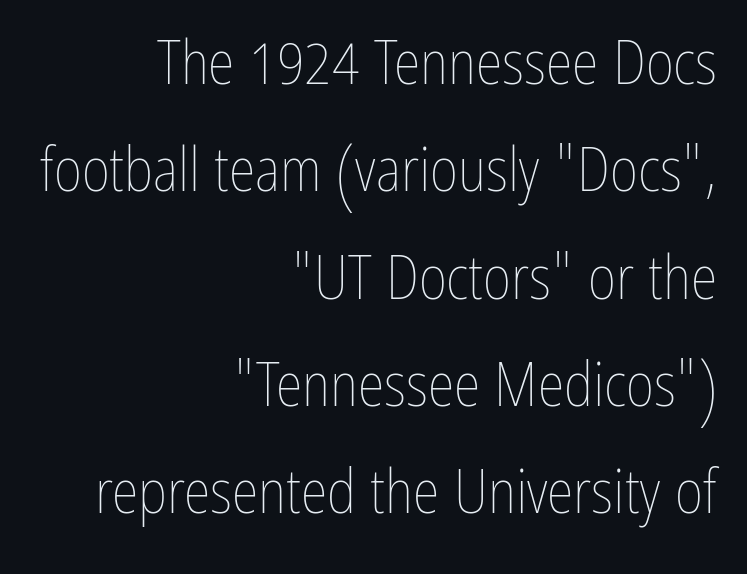
{"italic": "no", "bold": "no", "weight": "thin", "width": "condensed", "stroke_contrast": "low", "x_height": "medium", "monospaced": "no", "underline": "no", "align": "right", "line_spacing_ratio": 1.76, "letter_spacing": "normal", "letter_spacing_em": 0.0, "glyph_px": 61}
